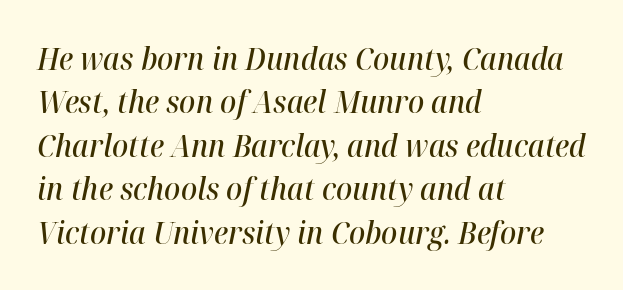
Note the varied advance widths — an 'i' is clearly narrower than an 'm'. Typographic density is moderately raised because the face is semibold. Honestly, there is no underline to notice here at all. Does the lettering tilt? It does — this is italic. A classic flush-left, rag-right setting is used for this passage. Regular leading.
